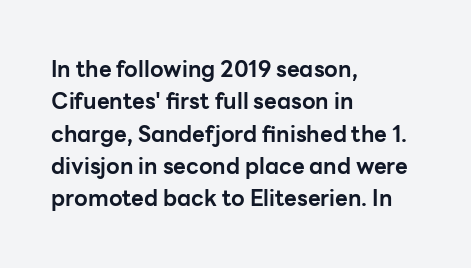
{"italic": "no", "bold": "yes", "underline": "no", "align": "left", "line_spacing": "normal", "line_spacing_ratio": 1.47, "letter_spacing": "normal", "letter_spacing_em": 0.0, "glyph_px": 22}
